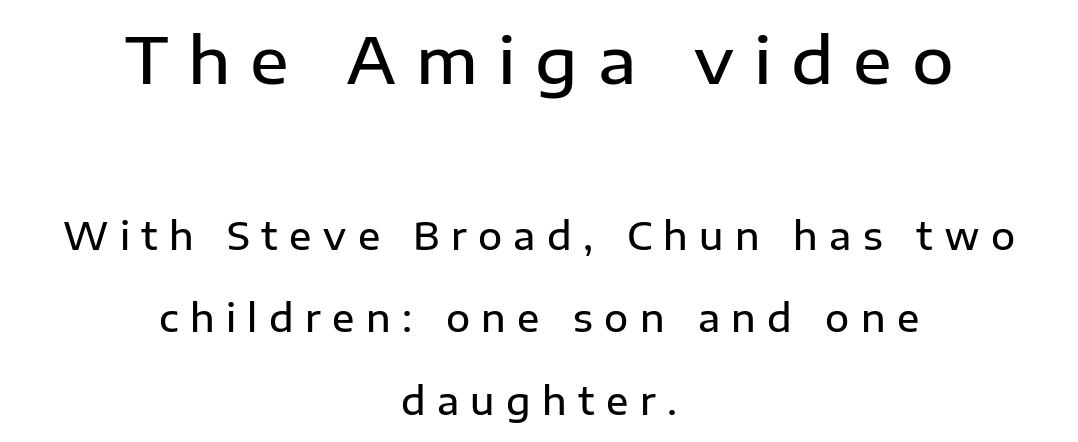
Q: Is the text bold? A: Semi-bold.
Q: Is the text italic (slanted)? A: No, it is upright.
Q: Is the typeface a serif or a sans-serif typeface? A: Sans-serif.
Q: Is the text underlined? A: No.
Q: How is the paragraph aligned? A: Centered.
Q: Is the spacing between letters normal or unusually wide? A: Unusually wide.
Q: Is the spacing between lines tight, normal or loose? A: Loose.
Q: Which block of text is set in a larger size, the first (top) or the second (bottom)? A: The first (top) one.
Q: Width (condensed, normal, or wide)? A: Normal.
Q: Stroke contrast? A: Low.
Q: x-height? A: Medium.
Q: Monospaced? A: No.
